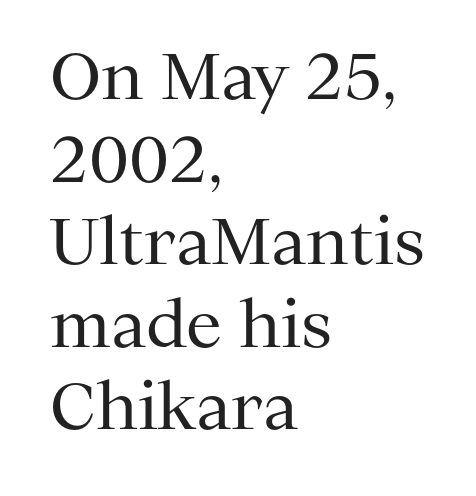
The image shows 64 px regular-weight serif type, upright; set left-aligned, normal line spacing (1.29x), normal letter spacing, not underlined; medium stroke contrast and a medium x-height.
